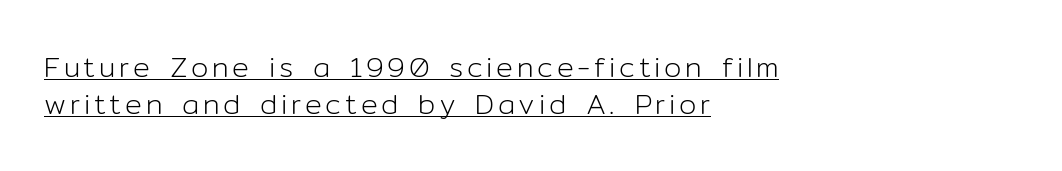
Q: Is the text bold? A: No.
Q: Is the text italic (slanted)? A: No, it is upright.
Q: Is the typeface a serif or a sans-serif typeface? A: Sans-serif.
Q: Is the text underlined? A: Yes.
Q: How is the paragraph aligned? A: Left-aligned.
Q: Is the spacing between lines tight, normal or loose? A: Normal.
Q: Width (condensed, normal, or wide)? A: Normal.
Q: Stroke contrast? A: Low.
Q: x-height? A: Medium.
Q: Monospaced? A: No.
